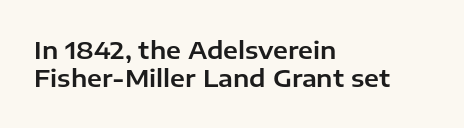
Q: Is the text italic (slanted)? A: No, it is upright.
Q: Is the text underlined? A: No.
Q: How is the paragraph aligned? A: Left-aligned.
Q: Is the spacing between letters normal or unusually wide? A: Normal.
